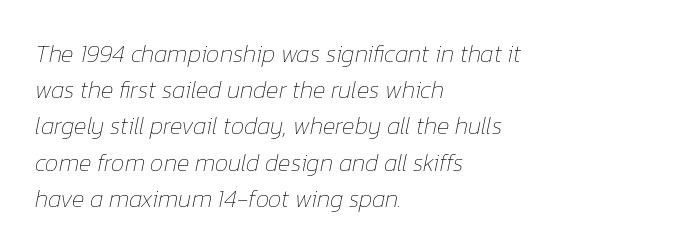
The image shows 24 px text type, italic (leaning right); set left-aligned, normal line spacing (1.51x), normal letter spacing, not underlined.
